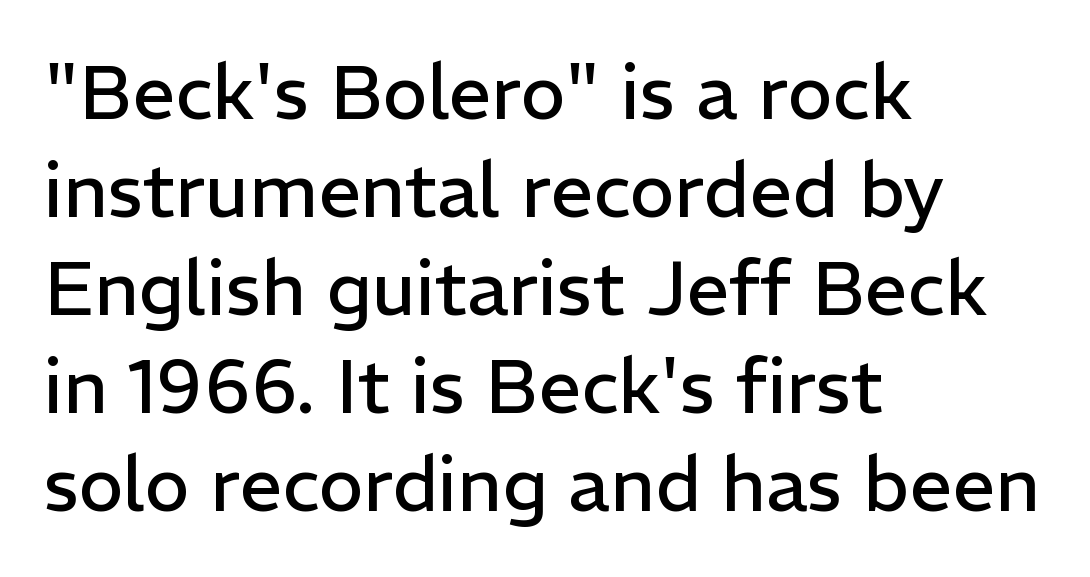
The image shows 76 px regular-weight sans-serif type, upright; set left-aligned, normal line spacing (1.29x), normal letter spacing, not underlined; low stroke contrast and a medium x-height.
